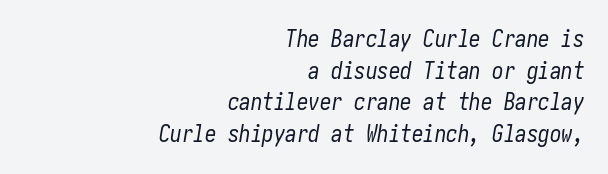
Every character sits at an angle, as italics do. No heavy texture on the line: the type isn't bold. Each line ends at the same right margin while the left side varies. Honestly, there is no underline to notice here at all.
